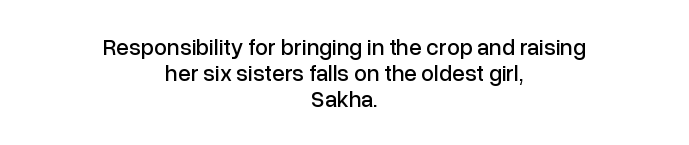
When letters stand straight like this, we call the style roman or upright. The letters sit at their default tracking, neither squeezed nor spread. Compared with typical paragraphs, the rows here are closer together. The gap between lines stays unmarked. Each line is balanced around a shared central axis.
